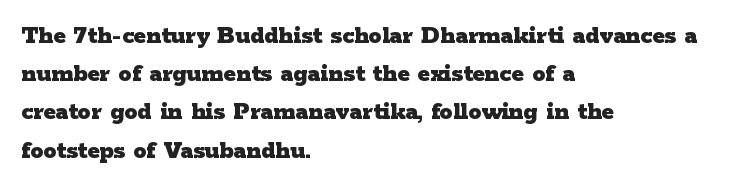
One glance says typical: line gaps are just what's usual. Students, note that the glyphs here touch the page at normal intervals. When letters stand straight like this, we call the style roman or upright. The string is rendered with underlining switched off. Casual observation: everything's shoved over to the left.
